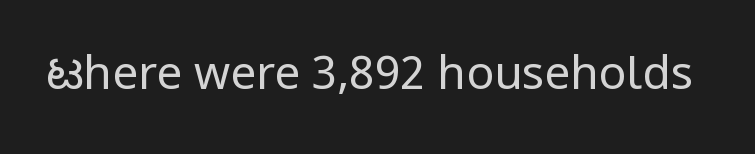
Q: Is the text bold? A: No.
Q: Is the text italic (slanted)? A: No, it is upright.
Q: Is the typeface a serif or a sans-serif typeface? A: Sans-serif.
Q: Is the text underlined? A: No.
Q: Is the spacing between letters normal or unusually wide? A: Normal.
Q: Width (condensed, normal, or wide)? A: Normal.
Q: Stroke contrast? A: Low.
Q: x-height? A: Medium.
Q: Monospaced? A: No.
